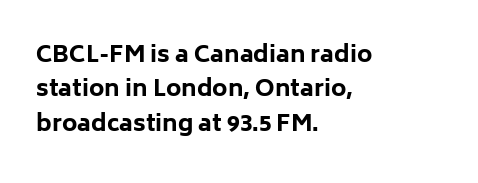
{"italic": "no", "bold": "yes", "underline": "no", "align": "left", "line_spacing": "normal", "line_spacing_ratio": 1.49, "letter_spacing": "normal", "letter_spacing_em": 0.0, "glyph_px": 23}
